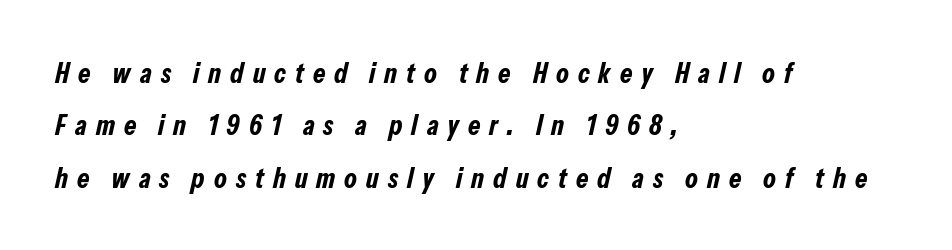
Observe the lean: these are italic letterforms. Caption: expanded tracking, letters set apart. Do the characters align in a grid? No, the font is proportional. Descenders are the only things crossing below the line.
